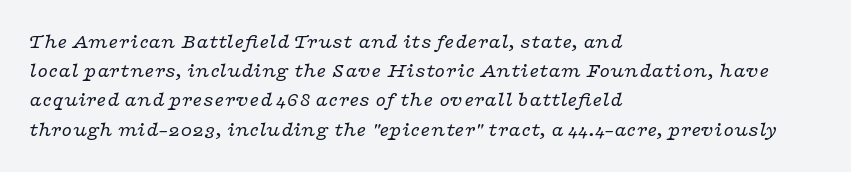
These lines sit exactly where default settings would place them. Short and long lines alike share a common starting point at left. This is not heavy type; no bold has been used. Letters rest on an invisible, unmarked baseline. Looking at the ascenders, they clearly lean.
